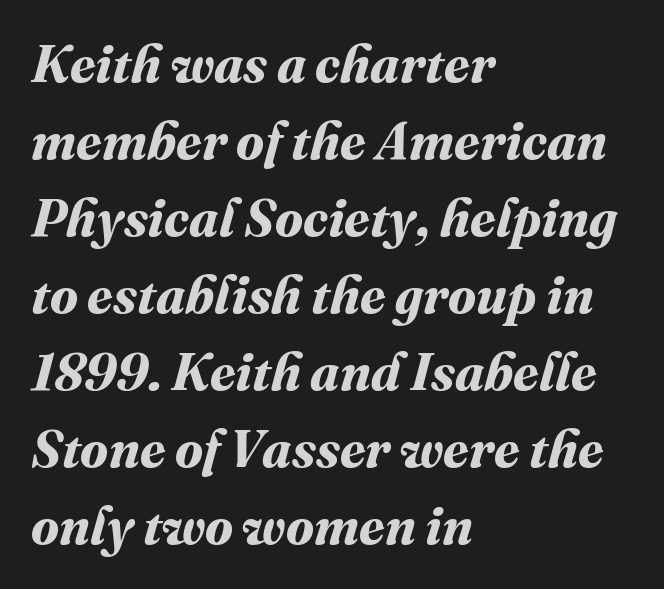
Q: Is the text bold? A: Yes.
Q: Is the text underlined? A: No.
Q: How is the paragraph aligned? A: Left-aligned.
Q: Is the spacing between letters normal or unusually wide? A: Normal.
Q: Is the spacing between lines tight, normal or loose? A: Normal.
Q: Width (condensed, normal, or wide)? A: Normal.
Q: Stroke contrast? A: Medium.
Q: x-height? A: Medium.
Q: Monospaced? A: No.
